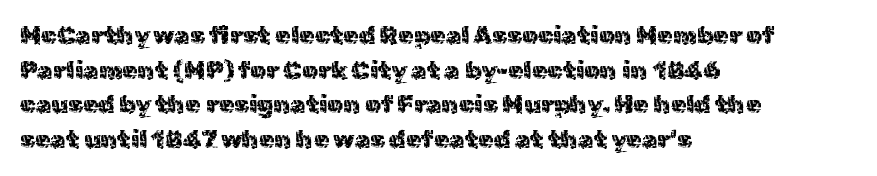
The image shows 25 px text type, upright; set left-aligned, normal line spacing (1.39x), normal letter spacing, not underlined.
